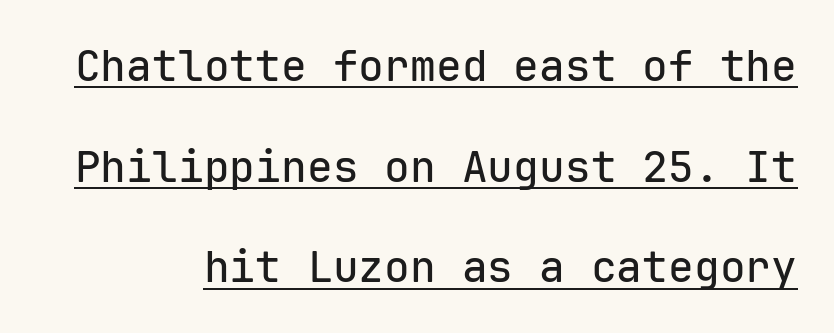
{"serif": "no", "italic": "no", "width": "normal", "stroke_contrast": "low", "x_height": "medium", "monospaced": "yes", "underline": "yes", "align": "right", "line_spacing": "loose", "line_spacing_ratio": 2.34, "letter_spacing": "normal", "letter_spacing_em": 0.0, "glyph_px": 43}
